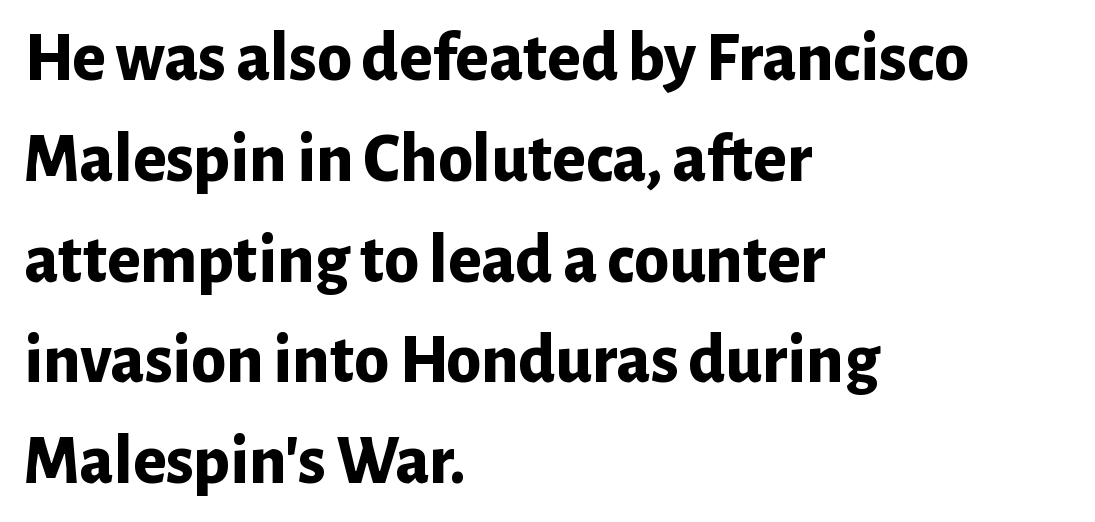
Has an underline been added? It has not. It's the straight-up-and-down kind of type. Thick stems and heavy bowls — unmistakably bold. Looks like regular typesetting: each glyph gets only the width it needs. In terms of letterspacing, this is plain default setting.
